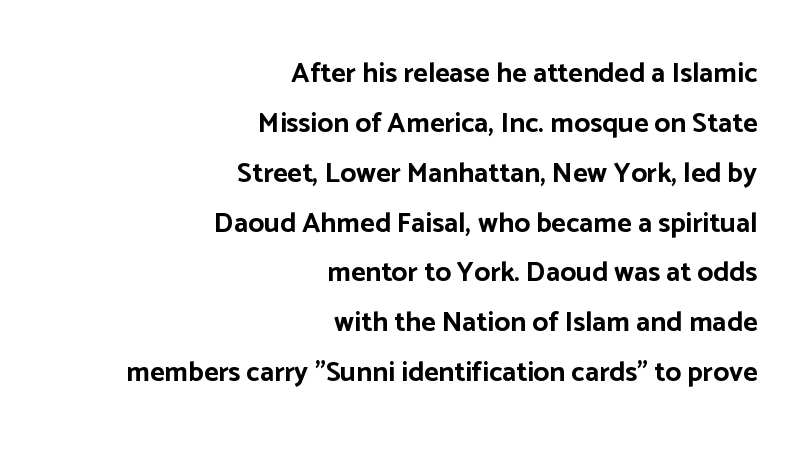
Q: Is the text bold? A: Yes.
Q: Is the text italic (slanted)? A: No, it is upright.
Q: Is the typeface a serif or a sans-serif typeface? A: Sans-serif.
Q: Is the text underlined? A: No.
Q: How is the paragraph aligned? A: Right-aligned.
Q: Is the spacing between letters normal or unusually wide? A: Normal.
Q: Width (condensed, normal, or wide)? A: Normal.
Q: Stroke contrast? A: Low.
Q: x-height? A: Medium.
Q: Monospaced? A: No.
